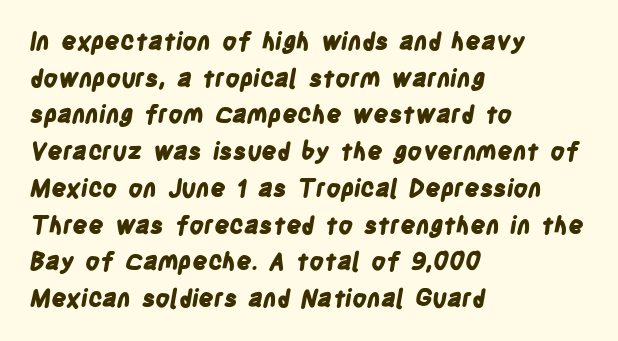
Q: Is the text bold? A: Yes.
Q: Is the text underlined? A: No.
Q: How is the paragraph aligned? A: Left-aligned.
Q: Is the spacing between letters normal or unusually wide? A: Normal.
Q: Is the spacing between lines tight, normal or loose? A: Normal.
